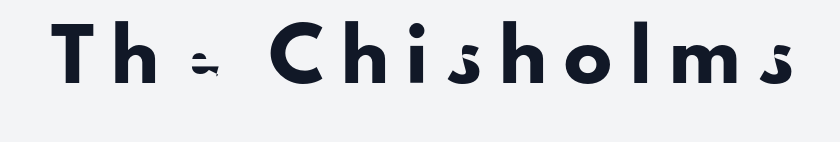
The image shows 48 px sans-serif type, upright; set unusually wide letter spacing (+0.37 em), not underlined; low stroke contrast and a small x-height.
